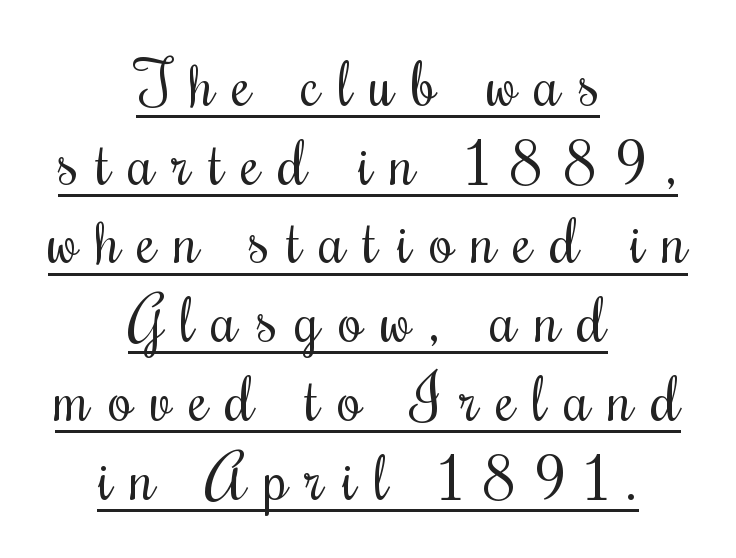
{"bold": "no", "weight": "regular", "width": "condensed", "stroke_contrast": "medium", "x_height": "small", "monospaced": "no", "underline": "yes", "align": "center", "line_spacing": "normal", "line_spacing_ratio": 1.27, "letter_spacing": "wide", "letter_spacing_em": 0.29, "glyph_px": 62}
